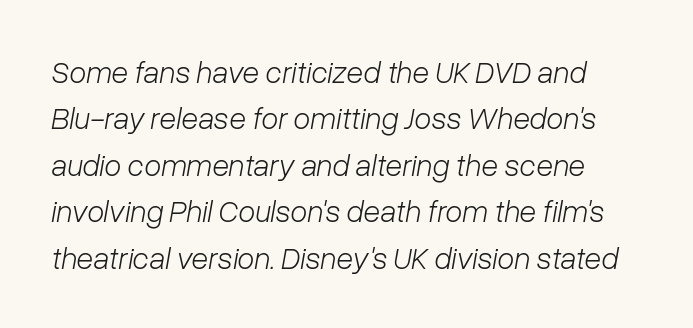
Posture: slanted. Each stroke keeps to a modest, everyday thickness or less. Underlining? Definitely not there. The rendering uses natural spacing where letterforms have individual widths. The vertical gap from one line to the next is medium. Between one letter and the next there's only the usual sliver of space.
